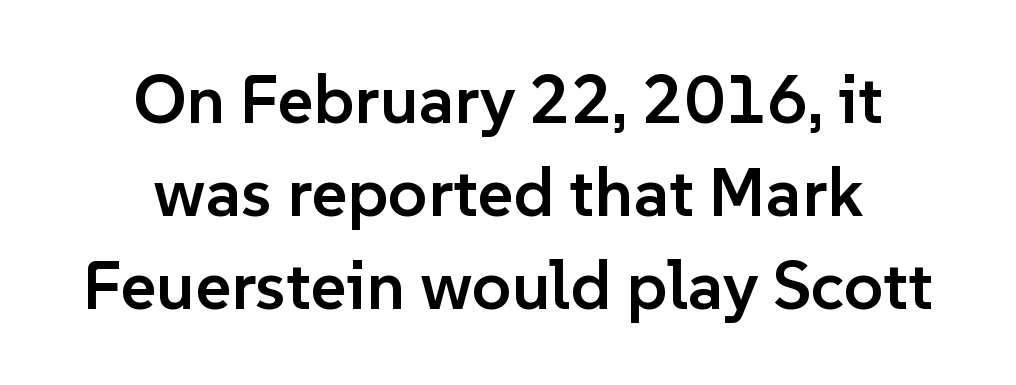
{"serif": "no", "italic": "no", "bold": "semi", "weight": "semibold", "width": "normal", "stroke_contrast": "low", "x_height": "medium", "monospaced": "no", "underline": "no", "align": "center", "line_spacing": "normal", "line_spacing_ratio": 1.35, "letter_spacing": "normal", "letter_spacing_em": 0.0, "glyph_px": 69}
